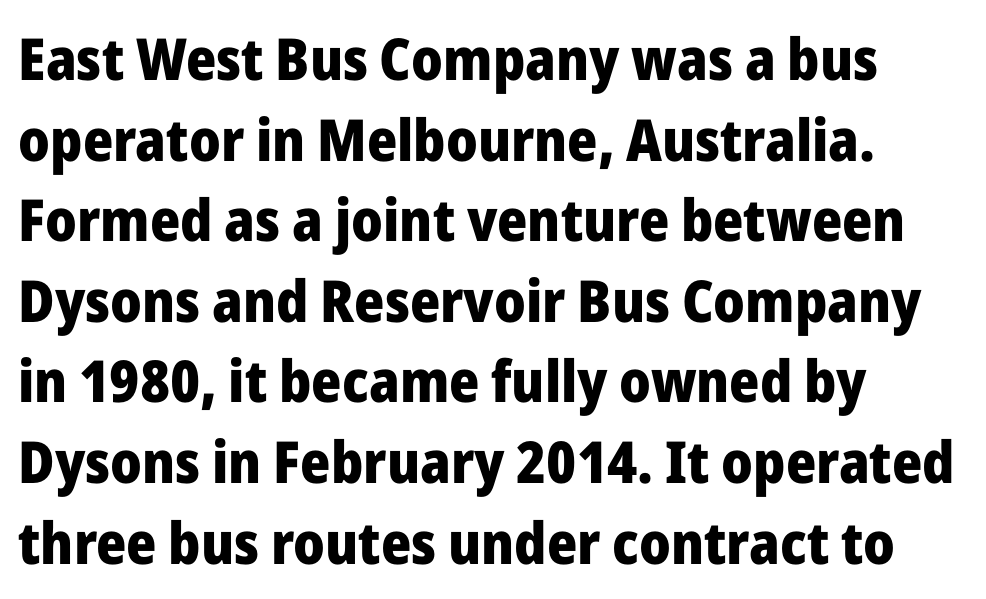
The image shows 58 px heavy sans-serif type, upright; set left-aligned, normal line spacing (1.39x), normal letter spacing, not underlined; low stroke contrast and a medium x-height.
